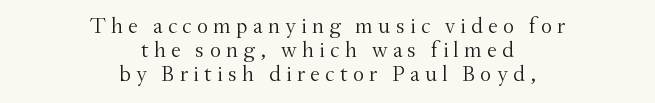
The image shows 22 px text type, upright; set centered, tight line spacing (1.09x), unusually wide letter spacing (+0.24 em), not underlined.
